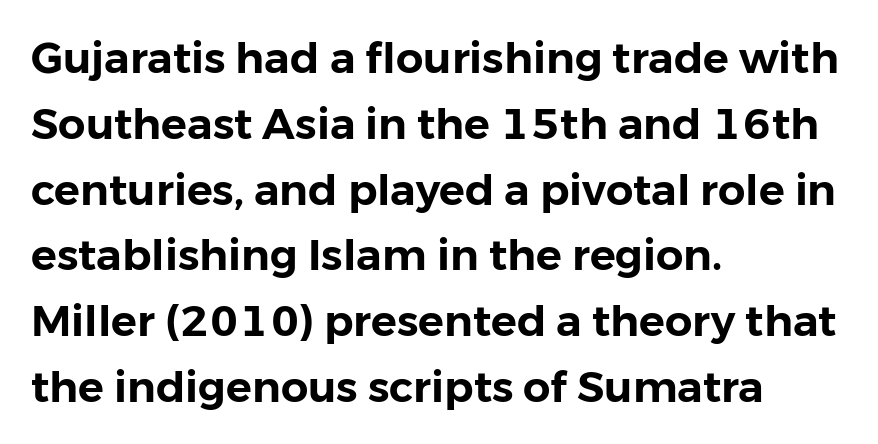
The image shows 43 px sans-serif type, upright; set left-aligned, normal line spacing (1.53x), normal letter spacing, not underlined; low stroke contrast and a medium x-height.
